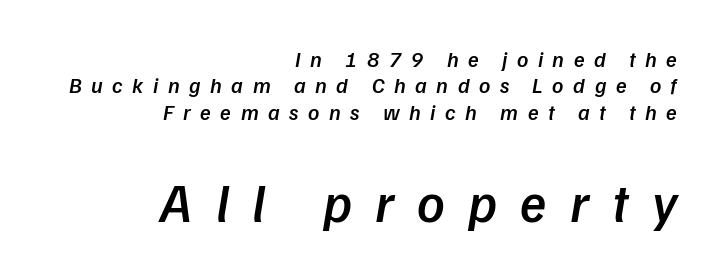
Descenders hang freely into open space. Each line ends at the same right margin while the left side varies. Slanted lettering throughout. This sample uses expanded letter spacing, leaving extra air between glyphs. The letters advance in unequal steps, a hallmark of proportional type. Stems and bowls a touch heavier than normal — semibold.
